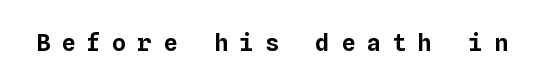
The image shows 24 px text type, upright; set unusually wide letter spacing (+0.46 em), not underlined.
